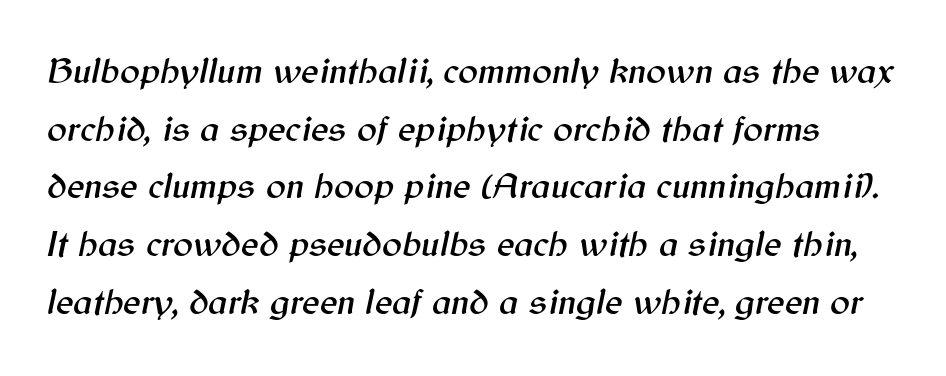
Q: Is the text italic (slanted)? A: Yes, it leans right by about 12 degrees.
Q: Is the text underlined? A: No.
Q: Is the spacing between letters normal or unusually wide? A: Normal.
Q: Is the spacing between lines tight, normal or loose? A: Normal.
Q: Width (condensed, normal, or wide)? A: Normal.
Q: Stroke contrast? A: Medium.
Q: x-height? A: Medium.
Q: Monospaced? A: No.
